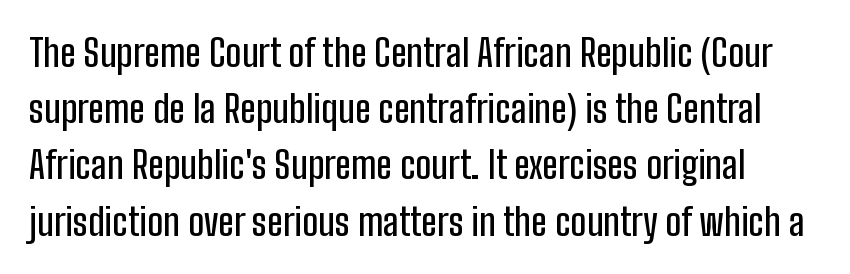
In terms of letterform style, serifs are entirely absent. The zone under the glyphs is completely vacant. Upright lettering throughout. Is this a fixed-width face? No — the glyphs have proportional, varying widths. The rendering keeps characters at their native spacing. This block has exactly the height ordinary leading produces.
